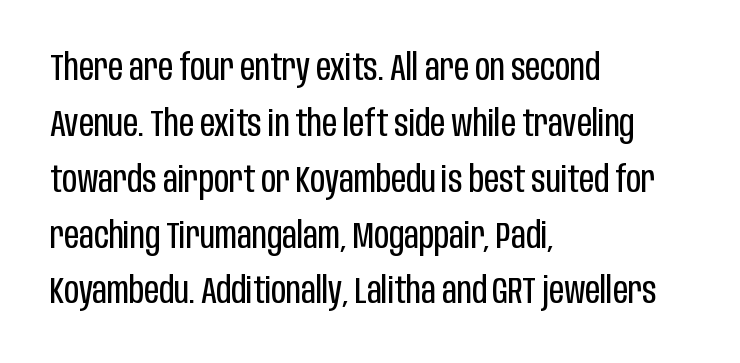
{"serif": "no", "italic": "no", "bold": "no", "weight": "regular", "width": "condensed", "stroke_contrast": "low", "x_height": "large", "monospaced": "no", "underline": "no", "align": "left", "line_spacing": "normal", "line_spacing_ratio": 1.51, "letter_spacing": "normal", "letter_spacing_em": 0.0, "glyph_px": 37}
